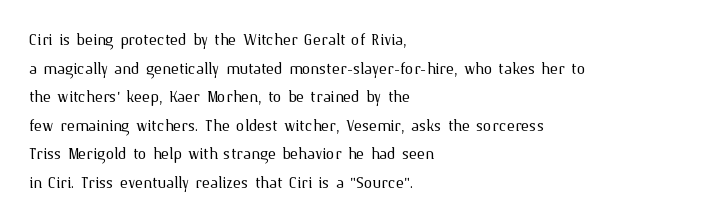
The image shows 21 px text type, upright; set left-aligned, normal line spacing (1.36x), normal letter spacing, not underlined.
